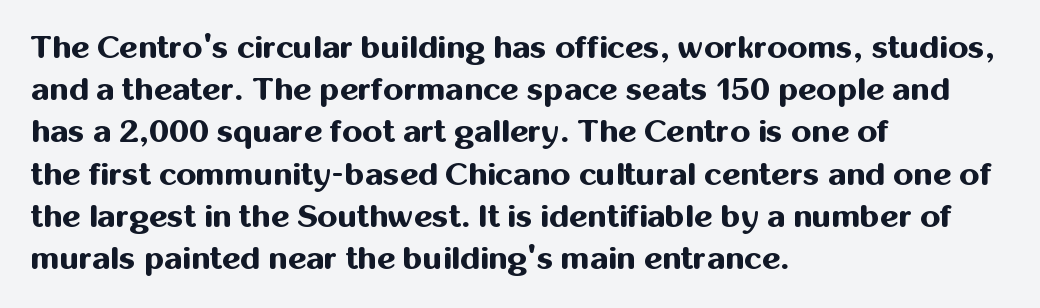
Q: Is the text bold? A: Yes.
Q: Is the text italic (slanted)? A: No, it is upright.
Q: Is the typeface a serif or a sans-serif typeface? A: Sans-serif.
Q: Is the text underlined? A: No.
Q: How is the paragraph aligned? A: Left-aligned.
Q: Is the spacing between letters normal or unusually wide? A: Normal.
Q: Is the spacing between lines tight, normal or loose? A: Normal.
Q: Width (condensed, normal, or wide)? A: Normal.
Q: Stroke contrast? A: Medium.
Q: x-height? A: Medium.
Q: Monospaced? A: No.
